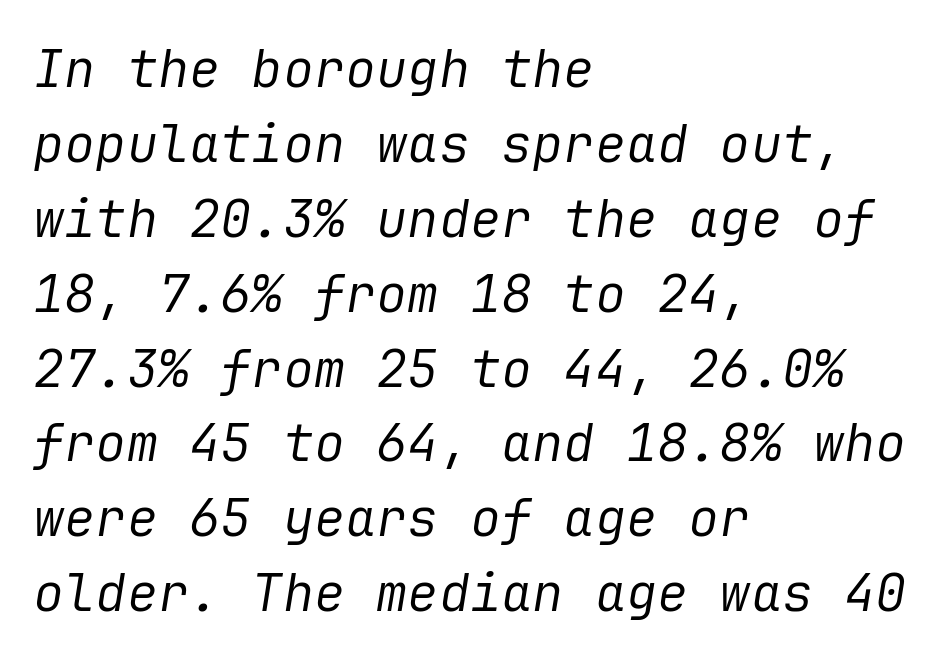
The image shows 52 px regular-weight type, italic (leaning right); set left-aligned, normal line spacing (1.44x), normal letter spacing, not underlined; low stroke contrast and a medium x-height.
